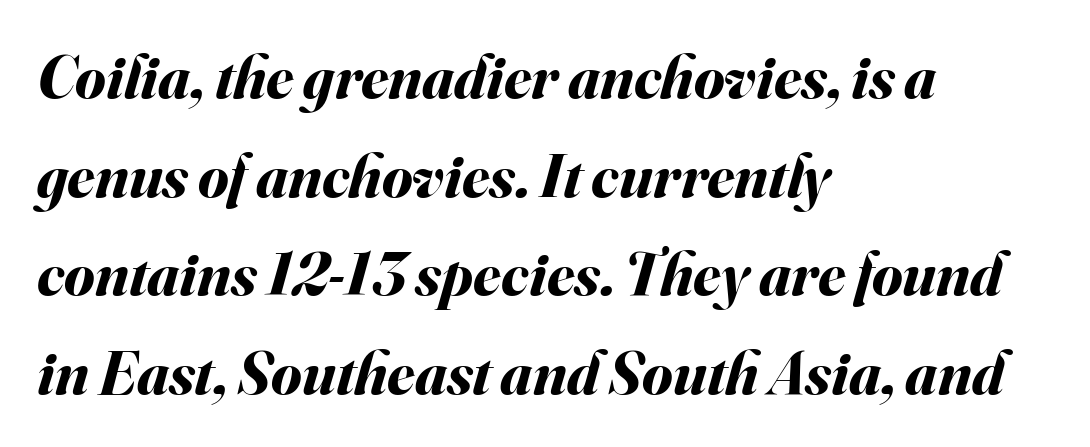
Just letters on the line, the space beneath them empty. Spacing verdict: proportional, widths tailored to each character. Is the type slanted? Yes — the strokes lean at a clear angle. Here the glyphs are tracked normally, forming tight word shapes. You'd pick this weight for a headline — it's a proper bold.
